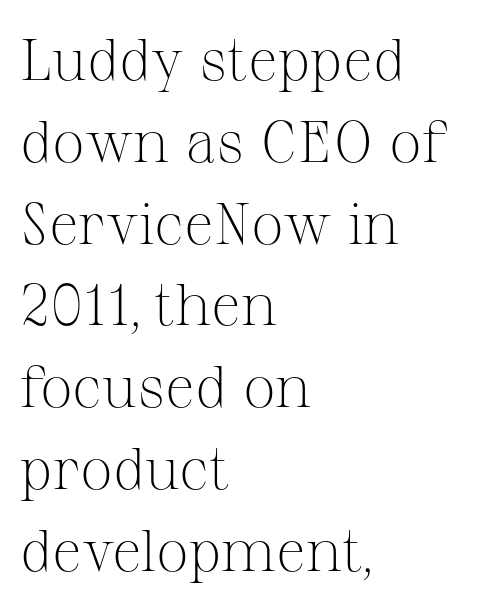
Q: Is the text bold? A: No.
Q: Is the text italic (slanted)? A: No, it is upright.
Q: Is the typeface a serif or a sans-serif typeface? A: Serif.
Q: Is the text underlined? A: No.
Q: How is the paragraph aligned? A: Left-aligned.
Q: Is the spacing between letters normal or unusually wide? A: Normal.
Q: Is the spacing between lines tight, normal or loose? A: Normal.
Q: Width (condensed, normal, or wide)? A: Normal.
Q: Stroke contrast? A: Medium.
Q: x-height? A: Medium.
Q: Monospaced? A: No.
